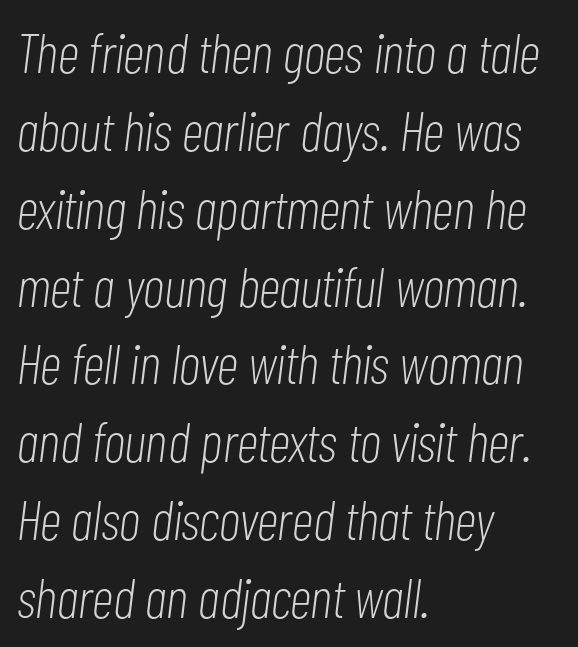
Q: Is the text bold? A: No.
Q: Is the text italic (slanted)? A: Yes, it leans right by about 7 degrees.
Q: Is the text underlined? A: No.
Q: How is the paragraph aligned? A: Left-aligned.
Q: Is the spacing between letters normal or unusually wide? A: Normal.
Q: Is the spacing between lines tight, normal or loose? A: Normal.
Q: Width (condensed, normal, or wide)? A: Condensed.
Q: Stroke contrast? A: Low.
Q: x-height? A: Medium.
Q: Monospaced? A: No.
